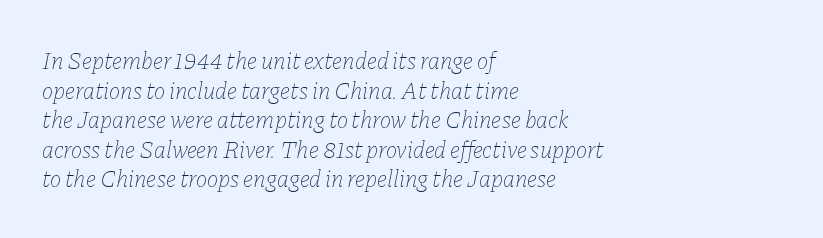
The image shows 24 px text type, italic (leaning right); set left-aligned, line spacing 1.23x, normal letter spacing, not underlined.
